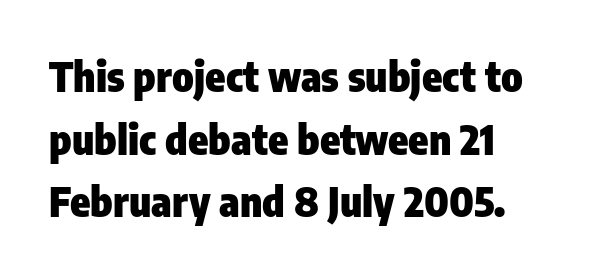
{"serif": "no", "italic": "no", "bold": "yes", "weight": "heavy", "width": "condensed", "stroke_contrast": "low", "x_height": "medium", "monospaced": "no", "underline": "no", "align": "left", "line_spacing": "normal", "line_spacing_ratio": 1.53, "letter_spacing": "normal", "letter_spacing_em": 0.0, "glyph_px": 41}
